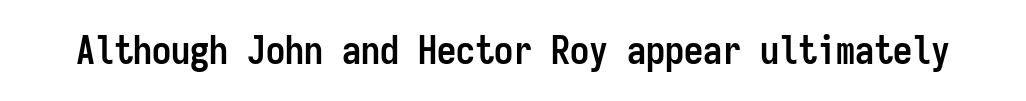
Q: Is the text bold? A: Yes.
Q: Is the text italic (slanted)? A: No, it is upright.
Q: Is the typeface a serif or a sans-serif typeface? A: Sans-serif.
Q: Is the text underlined? A: No.
Q: Is the spacing between letters normal or unusually wide? A: Normal.
Q: Width (condensed, normal, or wide)? A: Condensed.
Q: Stroke contrast? A: Low.
Q: x-height? A: Medium.
Q: Monospaced? A: Yes.
